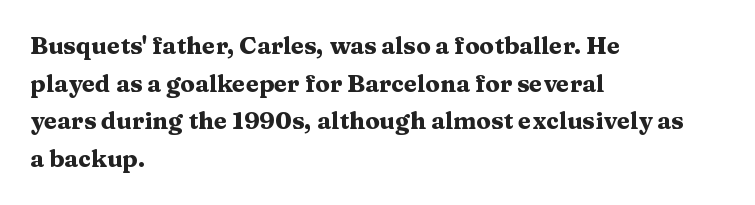
{"italic": "no", "bold": "yes", "underline": "no", "align": "left", "line_spacing": "normal", "line_spacing_ratio": 1.57, "letter_spacing": "normal", "letter_spacing_em": 0.0, "glyph_px": 24}
